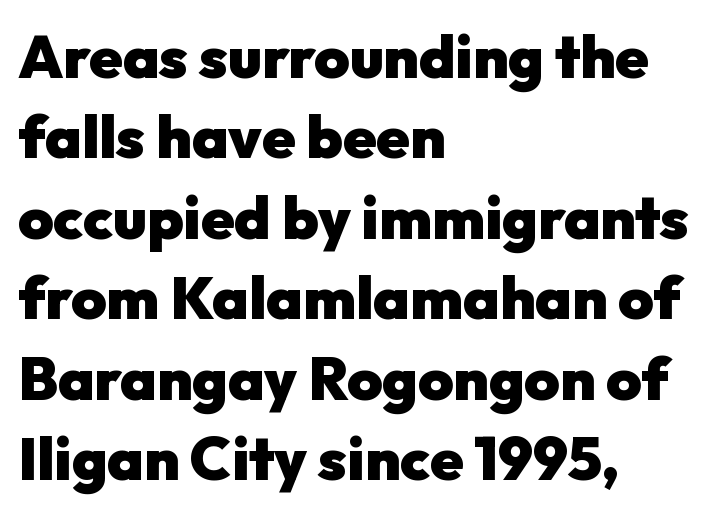
Default kerning and tracking; the words read as compact shapes. The face used here is proportionally spaced, like ordinary book or web type. The characters display no serif detailing; their extremities are plain. The lines are quadded left.
